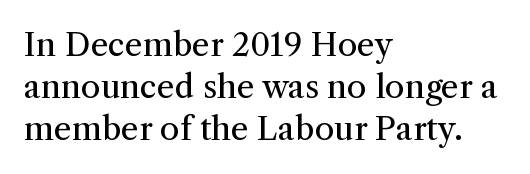
{"serif": "yes", "italic": "no", "bold": "no", "weight": "regular", "width": "normal", "stroke_contrast": "medium", "x_height": "medium", "monospaced": "no", "underline": "no", "align": "left", "line_spacing": "normal", "line_spacing_ratio": 1.32, "letter_spacing": "normal", "letter_spacing_em": 0.0, "glyph_px": 32}
